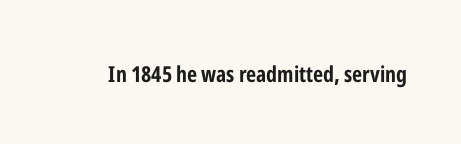
{"italic": "no", "bold": "yes", "underline": "no", "letter_spacing": "normal", "letter_spacing_em": 0.0, "glyph_px": 22}
